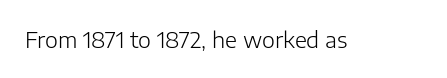
Q: Is the text bold? A: No.
Q: Is the text italic (slanted)? A: No, it is upright.
Q: Is the text underlined? A: No.
Q: Is the spacing between letters normal or unusually wide? A: Normal.
